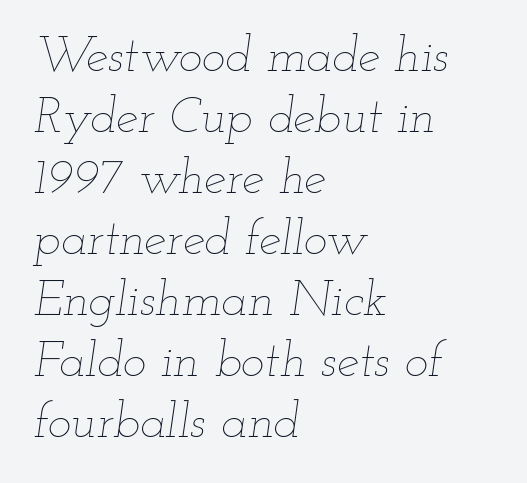
Counters stay open thanks to moderate or lighter strokes. The passage shown leans; its letterforms are oblique. Check under the words: just untouched page. Here the glyphs are tracked normally, forming tight word shapes.
